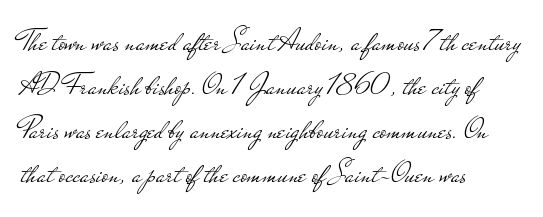
{"serif": "no", "bold": "no", "weight": "light", "width": "wide", "stroke_contrast": "low", "x_height": "small", "monospaced": "no", "underline": "no", "align": "left", "line_spacing": "normal", "line_spacing_ratio": 1.37, "letter_spacing": "normal", "letter_spacing_em": 0.0, "glyph_px": 32}
